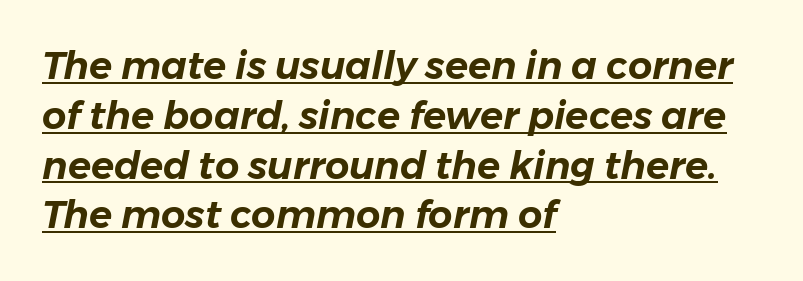
The image shows 38 px text type, italic (leaning right); set left-aligned, normal line spacing (1.31x), normal letter spacing, underlined; low stroke contrast and a medium x-height.
